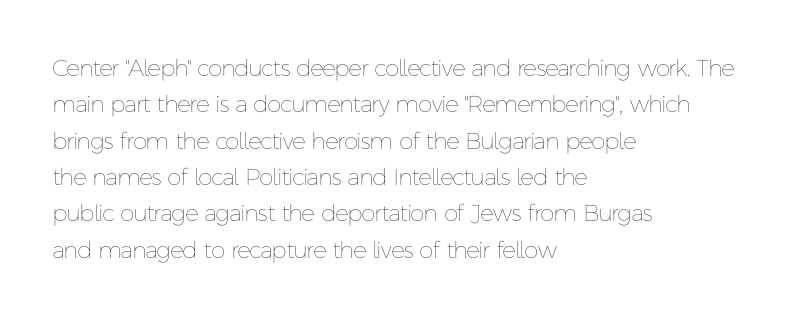
Q: Is the text bold? A: No.
Q: Is the text italic (slanted)? A: No, it is upright.
Q: Is the text underlined? A: No.
Q: How is the paragraph aligned? A: Left-aligned.
Q: Is the spacing between letters normal or unusually wide? A: Normal.
Q: Is the spacing between lines tight, normal or loose? A: Normal.
